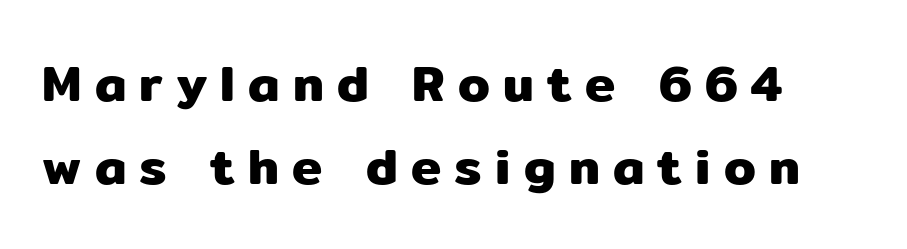
{"serif": "no", "italic": "no", "width": "normal", "stroke_contrast": "low", "x_height": "medium", "monospaced": "no", "underline": "no", "align": "left", "line_spacing": "normal", "line_spacing_ratio": 1.63, "letter_spacing": "wide", "letter_spacing_em": 0.26, "glyph_px": 51}
